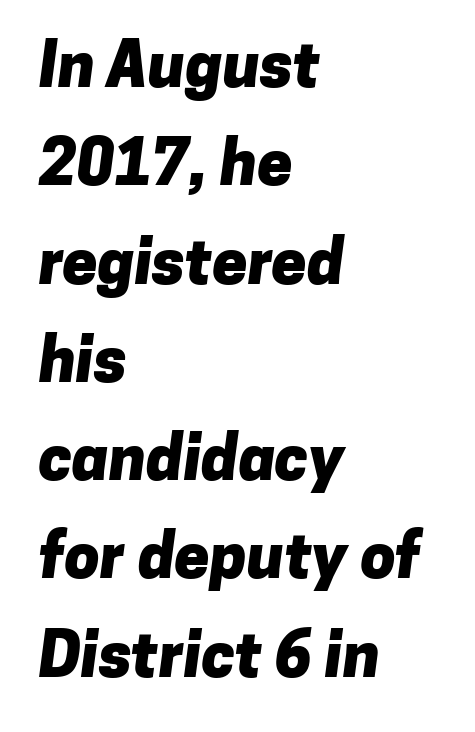
Do the characters align in a grid? No, the font is proportional. A sans-serif font was chosen for this passage. As a designer I'd log this as weight 700, bold. Caption: multi-line text, flush left, ragged right. Rows of type keep a routine distance in the vertical direction.
